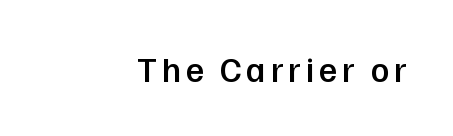
Q: Is the text bold? A: Semi-bold.
Q: Is the text italic (slanted)? A: No, it is upright.
Q: Is the typeface a serif or a sans-serif typeface? A: Sans-serif.
Q: Is the text underlined? A: No.
Q: How is the paragraph aligned? A: Right-aligned.
Q: Width (condensed, normal, or wide)? A: Normal.
Q: Stroke contrast? A: Low.
Q: x-height? A: Medium.
Q: Monospaced? A: No.
